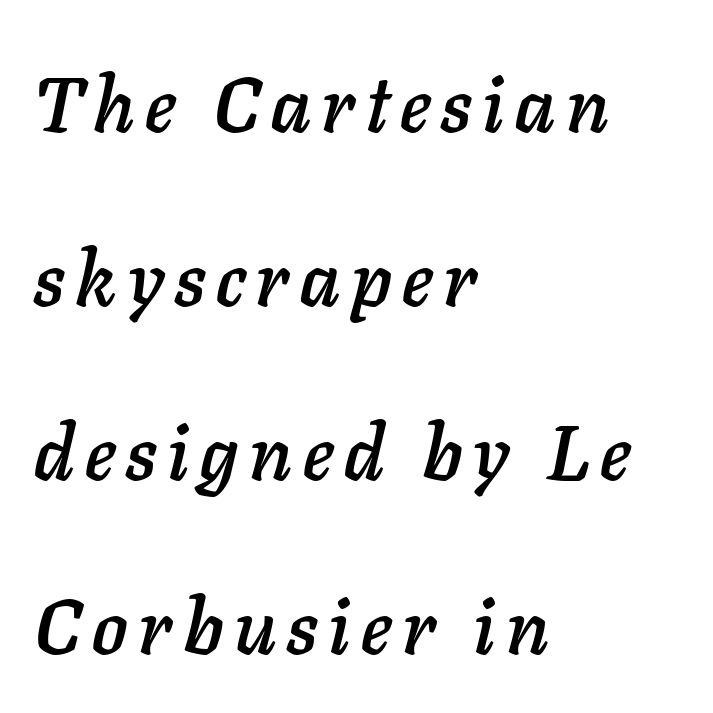
Q: Is the text italic (slanted)? A: Yes, it leans right by about 11 degrees.
Q: Is the text underlined? A: No.
Q: How is the paragraph aligned? A: Left-aligned.
Q: Is the spacing between lines tight, normal or loose? A: Loose.
Q: Width (condensed, normal, or wide)? A: Normal.
Q: Stroke contrast? A: Low.
Q: x-height? A: Medium.
Q: Monospaced? A: No.
